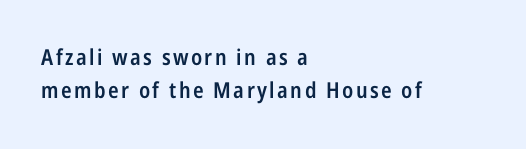
{"italic": "no", "bold": "semi", "underline": "no", "align": "left", "line_spacing": "normal", "line_spacing_ratio": 1.48, "glyph_px": 22}
